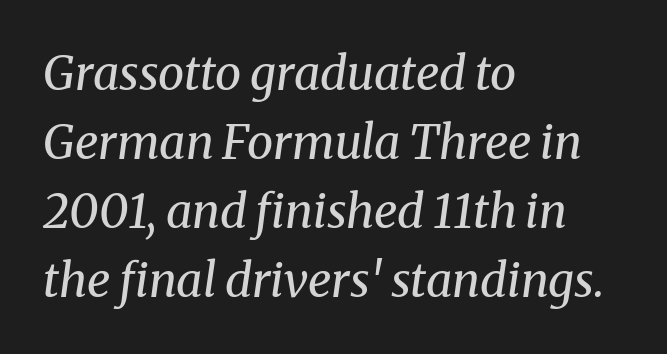
The image shows 47 px regular-weight serif type, italic (leaning right); set left-aligned, normal line spacing (1.47x), normal letter spacing, not underlined; medium stroke contrast and a medium x-height.
